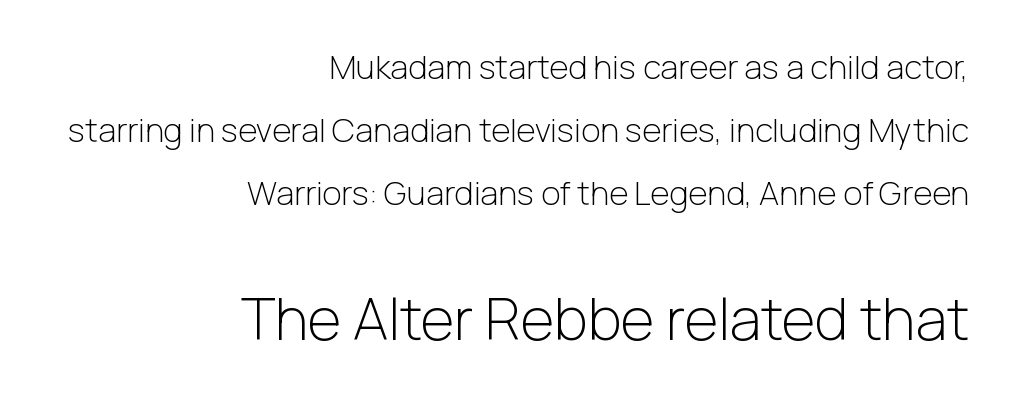
{"serif": "no", "italic": "no", "bold": "no", "weight": "light", "width": "normal", "stroke_contrast": "low", "x_height": "medium", "monospaced": "no", "underline": "no", "align": "right", "line_spacing": "loose", "line_spacing_ratio": 1.91, "letter_spacing": "normal", "letter_spacing_em": 0.0, "larger_block": "second", "size_ratio": 1.76, "glyph_px": 58}
